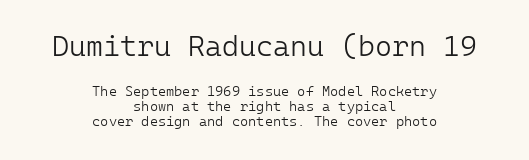
The face looks like a standard text weight, possibly lighter. Bare-footed words on every line. The designer gave the opening block more size than the closing block. The passage shown is typeset with a sans-serif family. A typesetter would mark this as roman, not italic.
